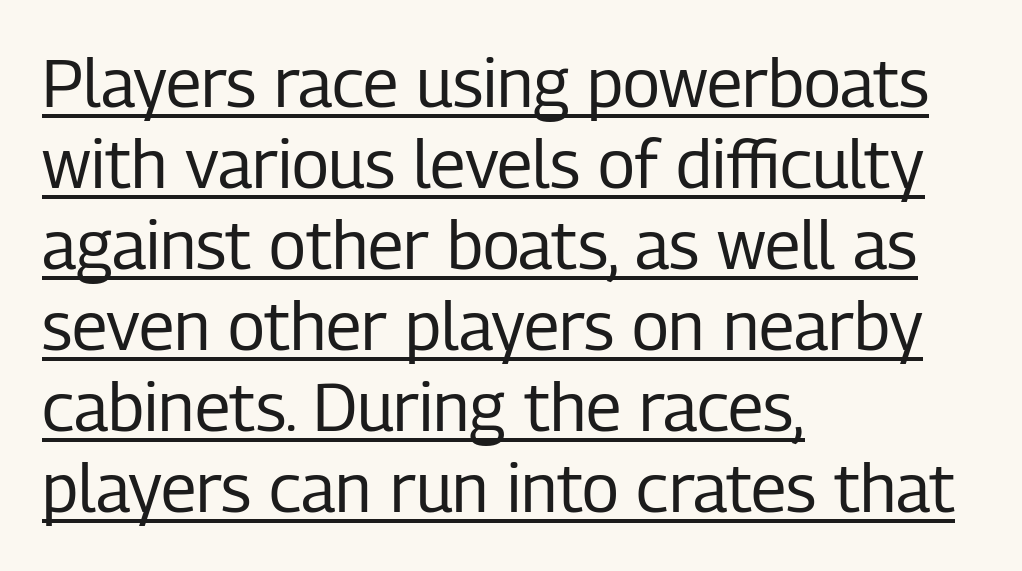
{"serif": "no", "italic": "no", "bold": "no", "weight": "regular", "width": "condensed", "stroke_contrast": "low", "x_height": "medium", "monospaced": "no", "underline": "yes", "align": "left", "line_spacing_ratio": 1.21, "letter_spacing": "normal", "letter_spacing_em": 0.0, "glyph_px": 67}
